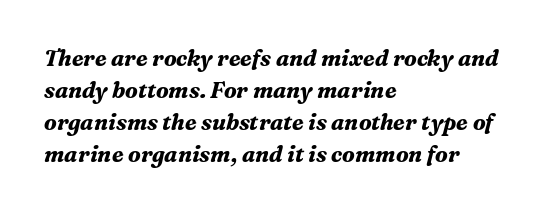
Q: Is the text bold? A: Yes.
Q: Is the text italic (slanted)? A: Yes, it leans right by about 16 degrees.
Q: Is the text underlined? A: No.
Q: How is the paragraph aligned? A: Left-aligned.
Q: Is the spacing between letters normal or unusually wide? A: Normal.
Q: Is the spacing between lines tight, normal or loose? A: Normal.
